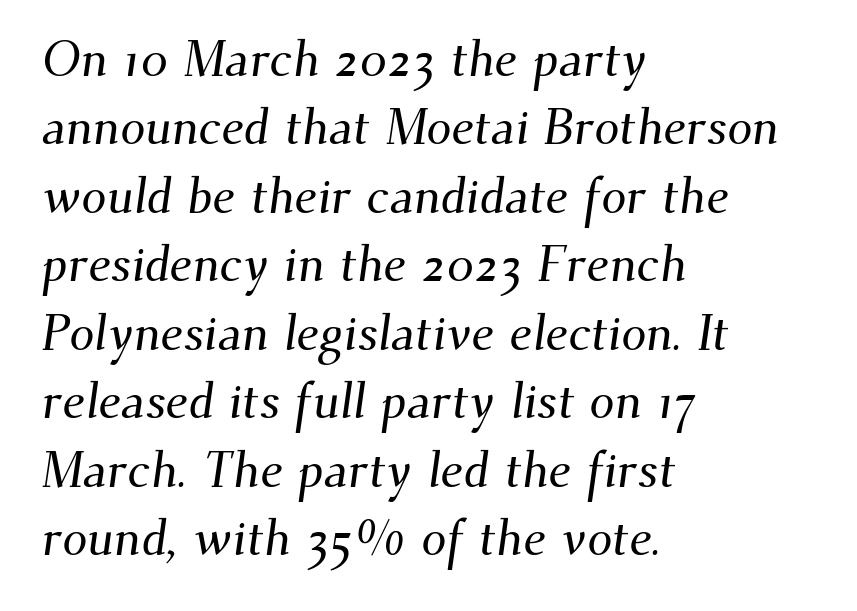
These lines are rendered in a variable-pitch font. A clean baseline with only descenders dipping below it. Each line starts at the same left margin while the right side varies. Serif or sans? Serif — the stroke terminals have little feet. Letter spacing: default.
